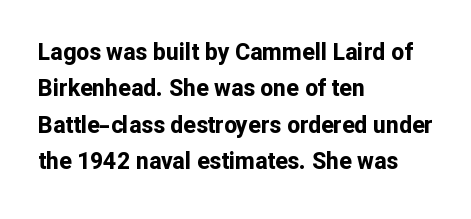
{"italic": "no", "bold": "yes", "underline": "no", "align": "left", "line_spacing": "normal", "line_spacing_ratio": 1.58, "letter_spacing": "normal", "letter_spacing_em": 0.0, "glyph_px": 23}
